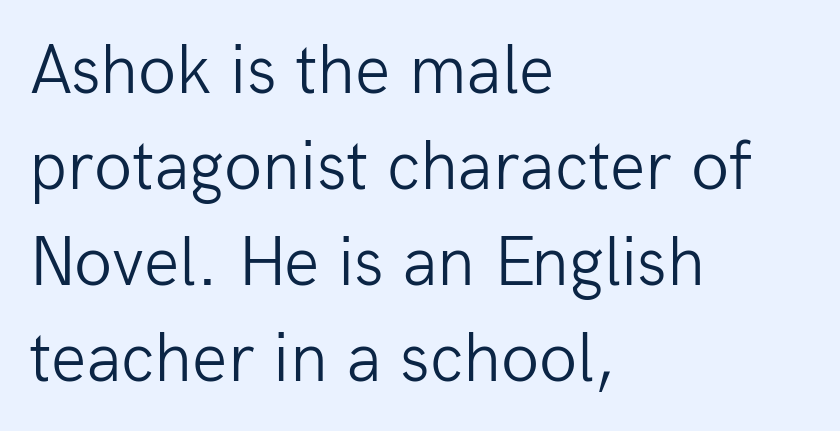
Think of a printed novel: that variable character pitch is what you see here. Leading matches the norm, producing a regular column. Descenders are the only things crossing below the line. The setting favours the left margin, as ordinary paragraphs usually do. Notice how the stems are strictly vertical — no italics here. Check where the strokes stop: nothing finishes them off — pure sans.
